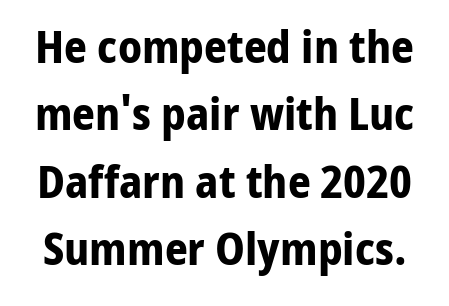
Beneath every word, the page is bare. Characters follow at the spacing the type designer built in. Notice how descenders clear the ascenders below comfortably — that's standard leading. A dark, heavy texture on the line: the type is bold. This sample uses an upright cut, with every glyph sitting square on the baseline. Here the designer chose a conventional face with non-uniform glyph widths.
